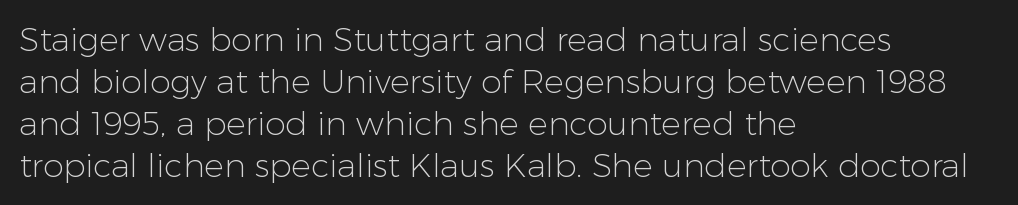
The image shows 33 px light sans-serif type, upright; set left-aligned, normal line spacing (1.27x), normal letter spacing, not underlined; low stroke contrast and a medium x-height.
